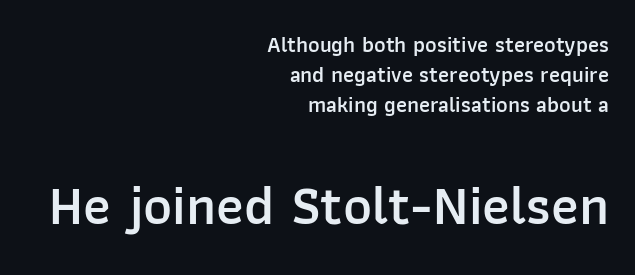
A normal amount of white space separates one row of letters from the next. Are there feet on the stems? There aren't — it's a sans. The rendering uses natural spacing where letterforms have individual widths. Does the bottom block carry the larger type? Yes, it does. It's the straight-up-and-down kind of type.
